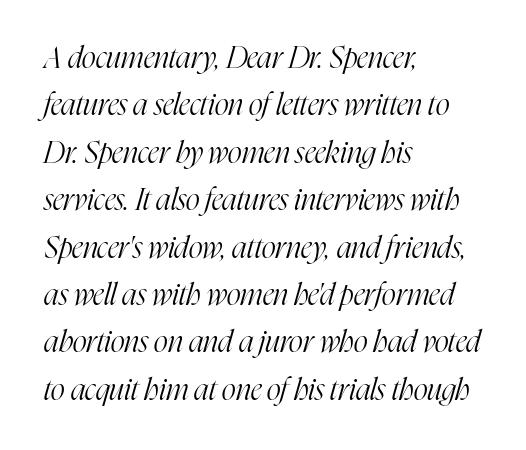
Caption: face not bold, strokes unweighted. Glyph-to-glyph distance matches everyday printed text. Italic? Definitely — the glyphs are oblique. This rendering features lettering with no underline. Reading down the column, the eye jumps a familiar distance to each next line. Classification — serif.
